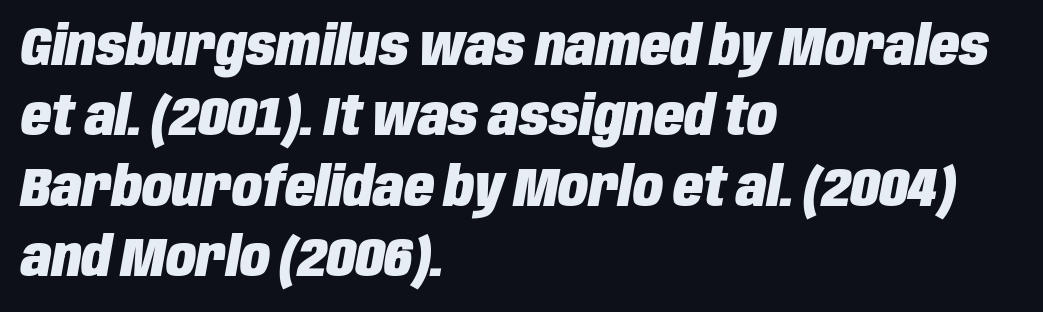
{"italic": "yes", "lean": "right", "slant_degrees": 10, "bold": "yes", "weight": "heavy", "width": "condensed", "stroke_contrast": "low", "x_height": "large", "monospaced": "no", "underline": "no", "align": "left", "line_spacing": "normal", "line_spacing_ratio": 1.28, "letter_spacing": "normal", "letter_spacing_em": 0.0, "glyph_px": 55}
